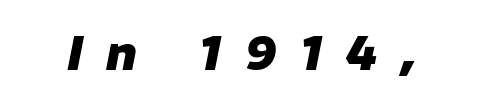
{"italic": "yes", "lean": "right", "slant_degrees": 11, "bold": "yes", "weight": "heavy", "width": "normal", "stroke_contrast": "low", "x_height": "medium", "monospaced": "no", "underline": "no", "letter_spacing": "wide", "letter_spacing_em": 0.48, "glyph_px": 49}
